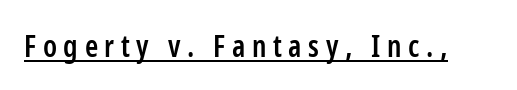
Nope, no serifs anywhere on these letters. Spacing verdict: proportional, widths tailored to each character. Students, observe the line beneath the letters — that is underlining. Tall strokes in this sample are plumb rather than angled. Stroke thickness is moderately raised; the sample reads as semibold. The letters are spread apart with noticeably loose tracking.
